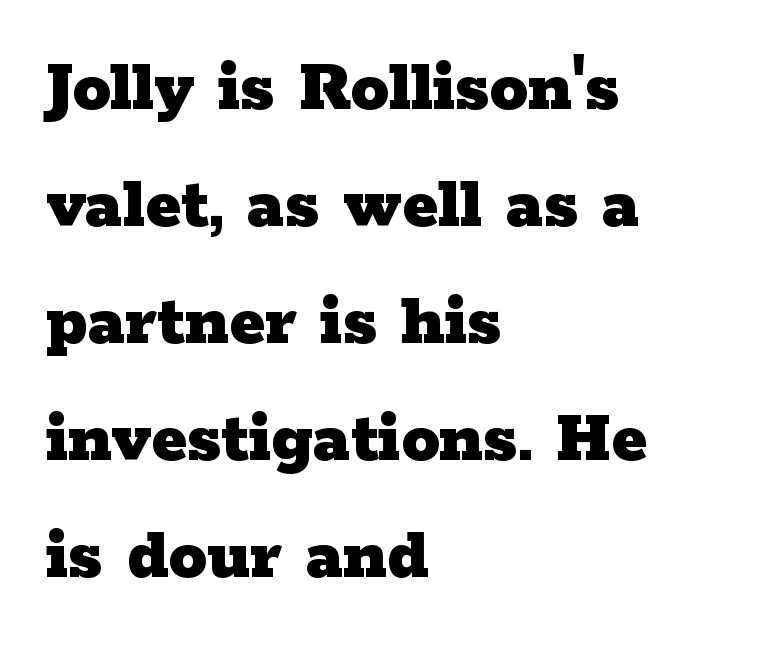
{"serif": "yes", "italic": "no", "bold": "yes", "weight": "heavy", "width": "wide", "stroke_contrast": "low", "x_height": "medium", "monospaced": "no", "underline": "no", "align": "left", "line_spacing": "normal", "line_spacing_ratio": 1.54, "letter_spacing": "normal", "letter_spacing_em": 0.0, "glyph_px": 76}
